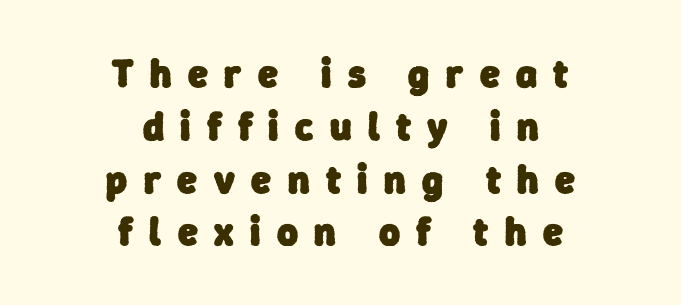
{"serif": "no", "bold": "yes", "weight": "heavy", "width": "normal", "stroke_contrast": "low", "x_height": "medium", "monospaced": "no", "underline": "no", "align": "center", "line_spacing": "normal", "line_spacing_ratio": 1.32, "letter_spacing": "wide", "letter_spacing_em": 0.41, "glyph_px": 40}
